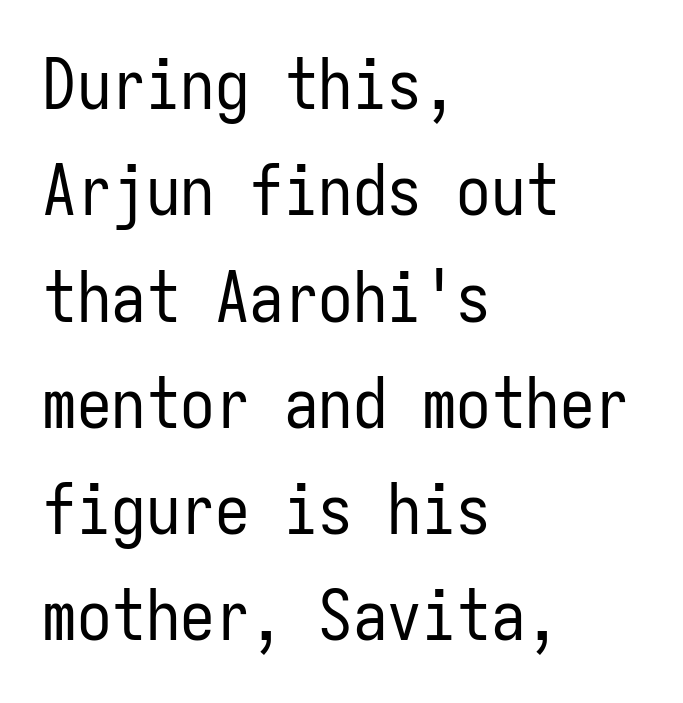
The image shows 69 px regular-weight, condensed sans-serif type, upright, monospaced; set left-aligned, normal line spacing (1.54x), normal letter spacing, not underlined; low stroke contrast and a medium x-height.
